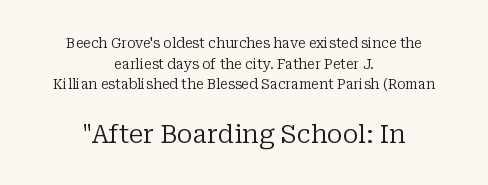
Vertically, the passage feels balanced, rows spaced as you'd expect. Check the space under the baseline: it is left empty. The passage shown has conventional tracking throughout. Top chunk: small. Bottom chunk: large. A light-to-regular cut is what we see here. A roman cut, with each character standing at attention.
